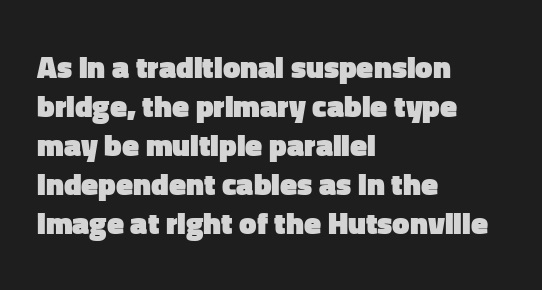
Letters rest on an invisible, unmarked baseline. If you drew a line through each stem, it would be perfectly vertical. The lines sit at an ordinary, default distance from one another. The font family rendered here belongs to the sans-serif group. Characters follow at the spacing the type designer built in. Which margin do the lines hug? The left one — the right edge is uneven.
